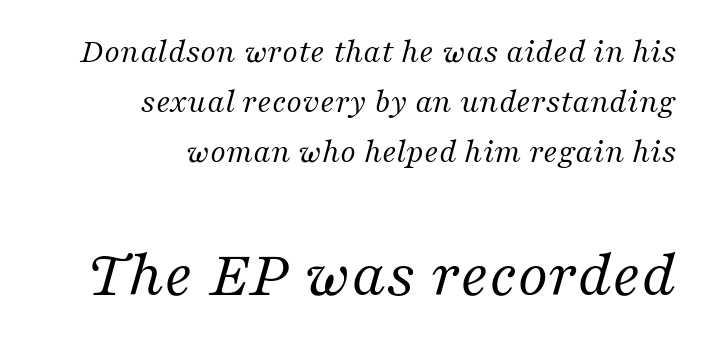
The zone under the glyphs is completely vacant. Varying glyph widths throughout — classic text-font behaviour. Scale increases going downward across the two blocks. Notice how the passage keeps a crisp vertical edge on the right only.
